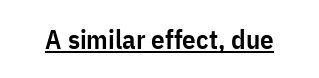
The image shows 27 px text type, upright; set normal letter spacing, underlined.
